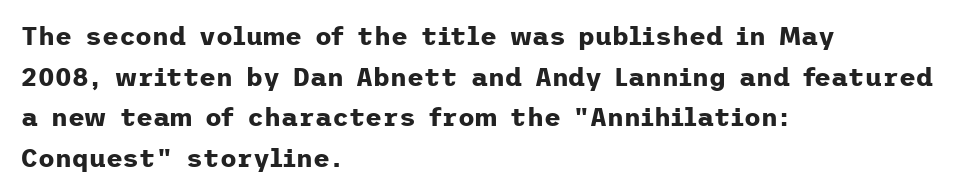
The image shows 26 px bold type, upright; set left-aligned, normal line spacing (1.56x), normal letter spacing, not underlined.
